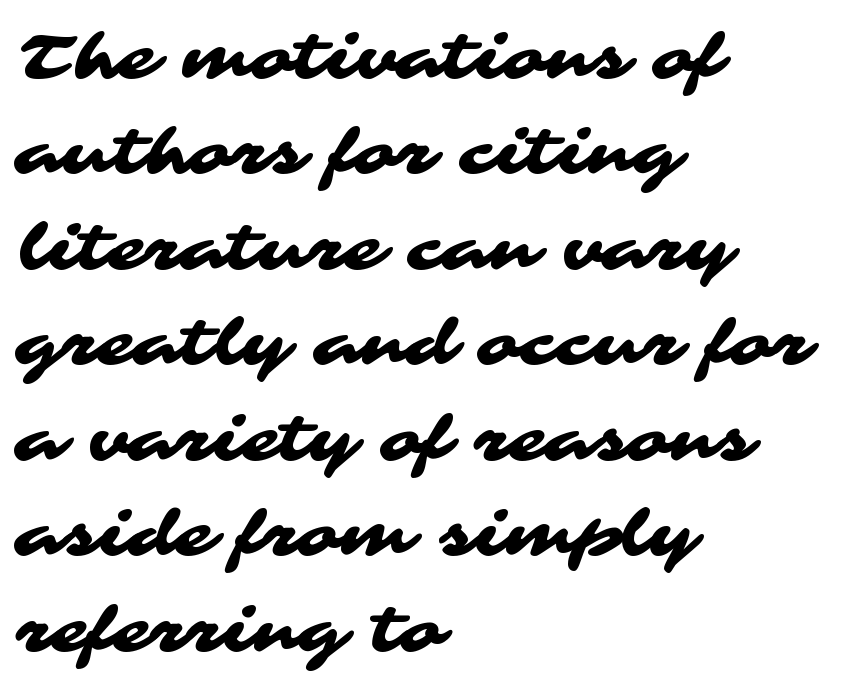
This sample has the flowing, uneven cadence of proportional lettering. Just letters on the line, the space beneath them empty. The compositor pushed each line to the left boundary. Font category for this specimen: sans-serif.
